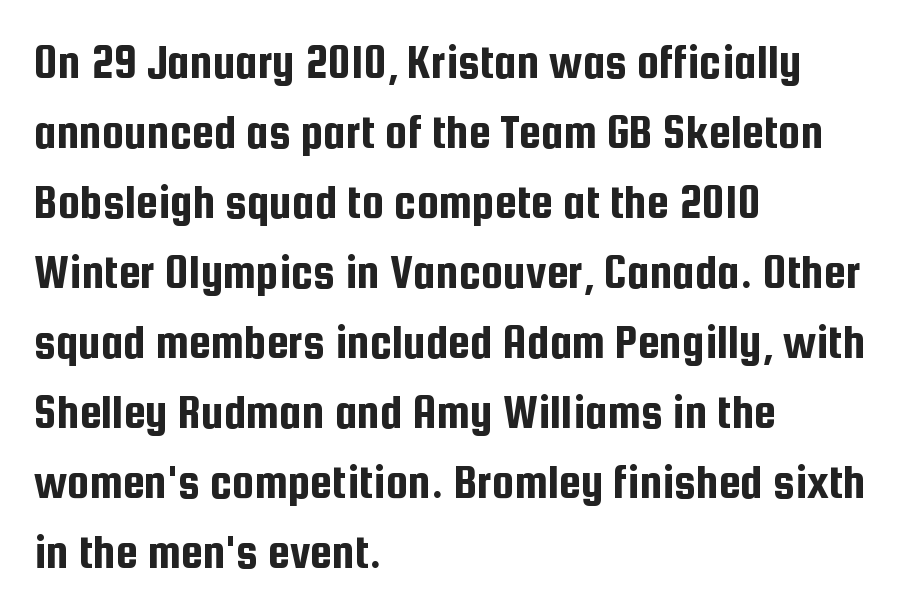
Examine the stroke ends and you'll find no serifs. Students, note that the glyphs here touch the page at normal intervals. Beneath every word, the page is bare. The passage shown stacks its lines at a standard gap.
